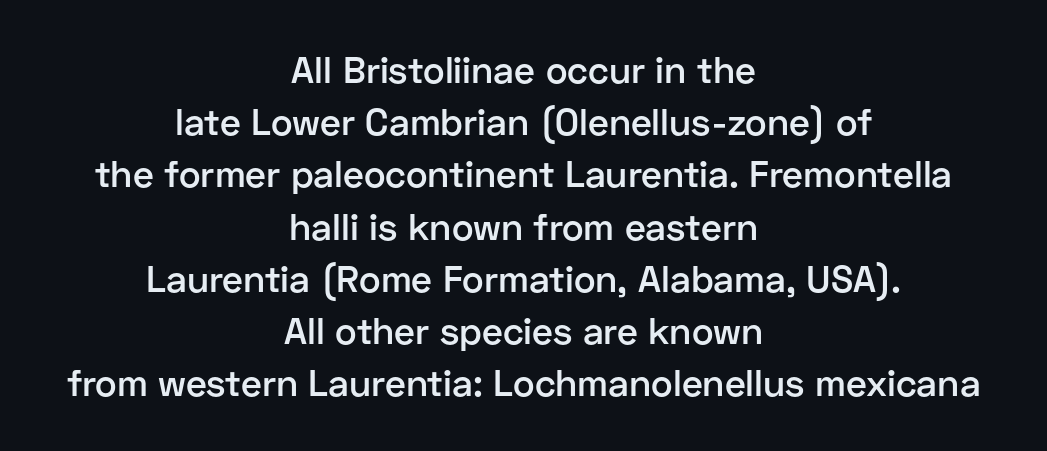
{"serif": "no", "italic": "no", "bold": "semi", "weight": "semibold", "width": "normal", "stroke_contrast": "low", "x_height": "medium", "monospaced": "no", "underline": "no", "align": "center", "line_spacing": "normal", "line_spacing_ratio": 1.41, "letter_spacing": "normal", "letter_spacing_em": 0.0, "glyph_px": 37}
